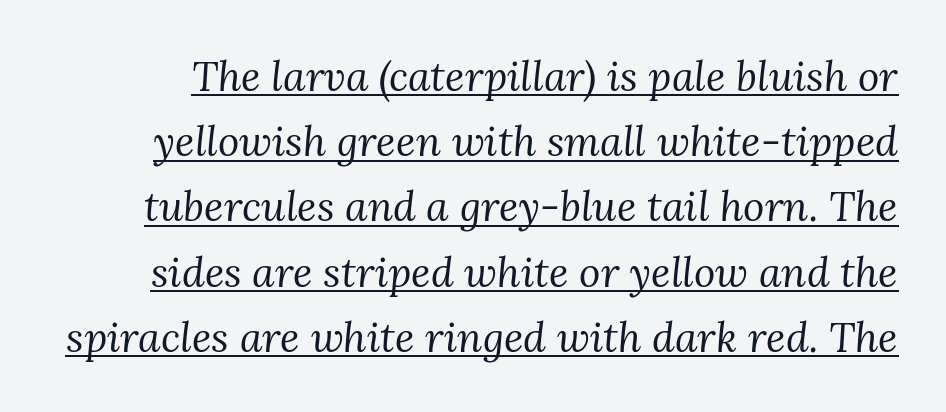
The image shows 41 px regular-weight serif type, italic (leaning right); set normal line spacing (1.59x), normal letter spacing, underlined; medium stroke contrast and a medium x-height.
